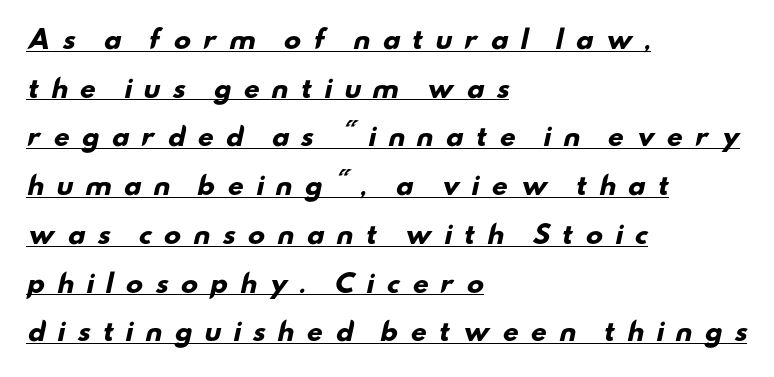
Q: Is the text bold? A: Yes.
Q: Is the text underlined? A: Yes.
Q: How is the paragraph aligned? A: Left-aligned.
Q: Is the spacing between letters normal or unusually wide? A: Unusually wide.
Q: Is the spacing between lines tight, normal or loose? A: Loose.
